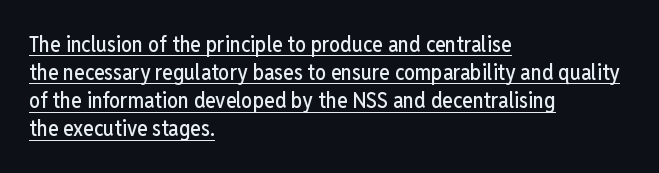
Line starts are locked; line ends wander. This block has exactly the height ordinary leading produces. This is underlined copy, the kind a proofreader might mark for attention. Nobody touched the tracking dial on this one. The letters stand upright; this is a roman face.
